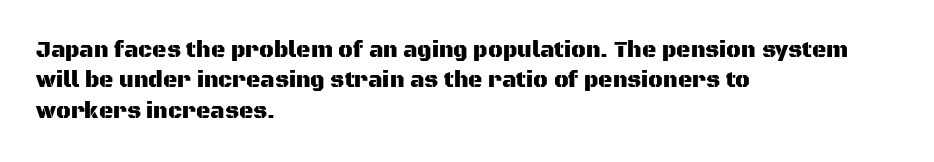
{"italic": "no", "underline": "no", "align": "left", "line_spacing": "normal", "line_spacing_ratio": 1.38, "letter_spacing": "normal", "letter_spacing_em": 0.0, "glyph_px": 22}
